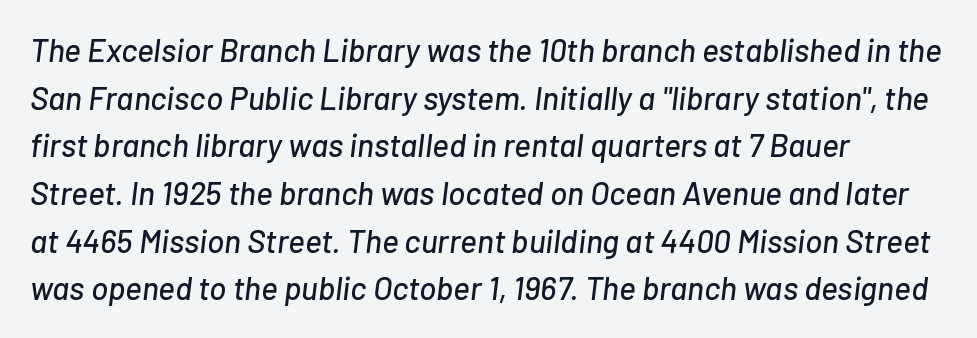
The font's italic variant was chosen for this text. Glance below the letters and you will spot only blank space. Characters follow at the spacing the type designer built in. Looks like regular typesetting: each glyph gets only the width it needs.
